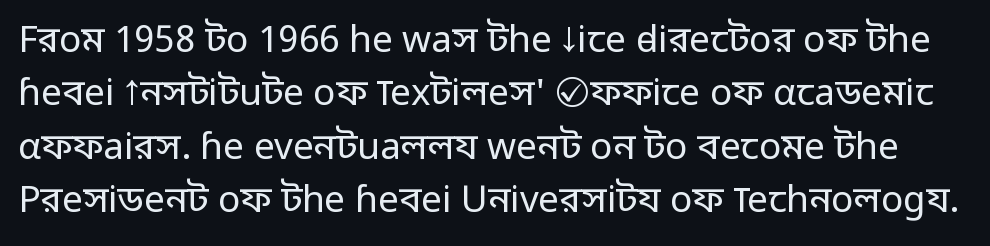
The image shows 37 px regular-weight sans-serif type, upright; set normal line spacing (1.44x), normal letter spacing, not underlined; low stroke contrast and a medium x-height.
